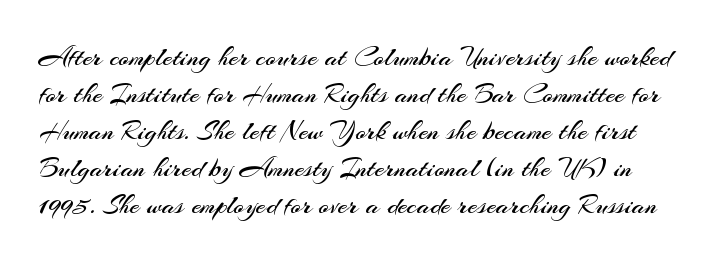
{"serif": "no", "bold": "no", "weight": "regular", "width": "normal", "stroke_contrast": "medium", "x_height": "small", "monospaced": "no", "underline": "no", "line_spacing": "normal", "line_spacing_ratio": 1.32, "letter_spacing": "normal", "letter_spacing_em": 0.0, "glyph_px": 28}
